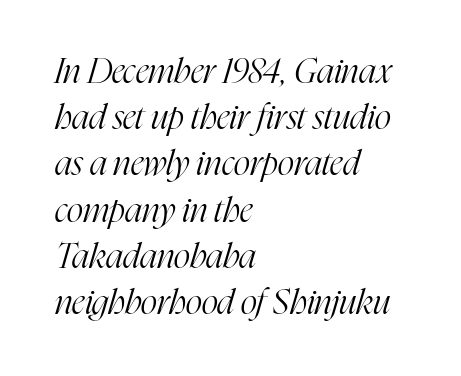
The image shows 35 px light, condensed serif type, italic (leaning right); set left-aligned, normal line spacing (1.32x), normal letter spacing, not underlined; high stroke contrast and a medium x-height.
